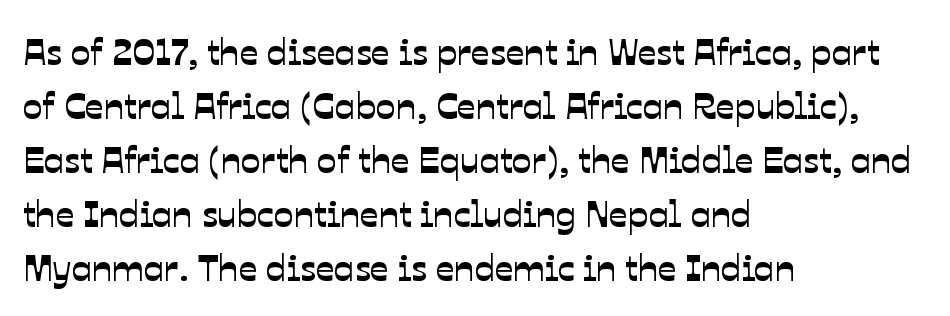
Q: Is the typeface a serif or a sans-serif typeface? A: Sans-serif.
Q: Is the text underlined? A: No.
Q: How is the paragraph aligned? A: Left-aligned.
Q: Is the spacing between letters normal or unusually wide? A: Normal.
Q: Is the spacing between lines tight, normal or loose? A: Normal.
Q: Width (condensed, normal, or wide)? A: Normal.
Q: Stroke contrast? A: Low.
Q: x-height? A: Medium.
Q: Monospaced? A: No.
